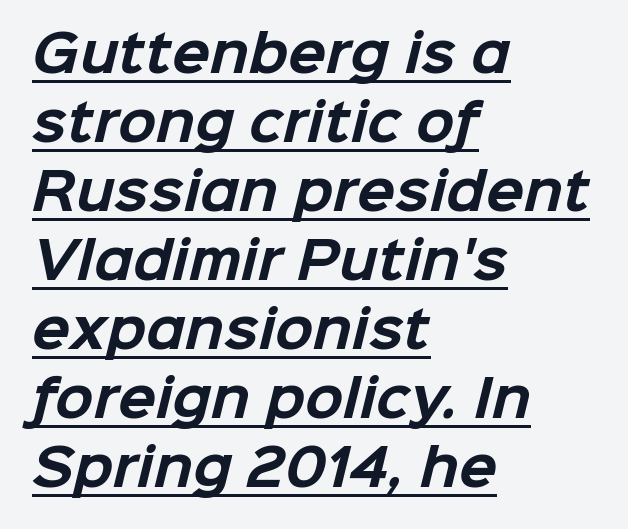
{"serif": "no", "bold": "yes", "weight": "bold", "width": "normal", "stroke_contrast": "low", "x_height": "medium", "monospaced": "no", "underline": "yes", "align": "left", "line_spacing": "normal", "line_spacing_ratio": 1.38, "letter_spacing": "normal", "letter_spacing_em": 0.0, "glyph_px": 50}
